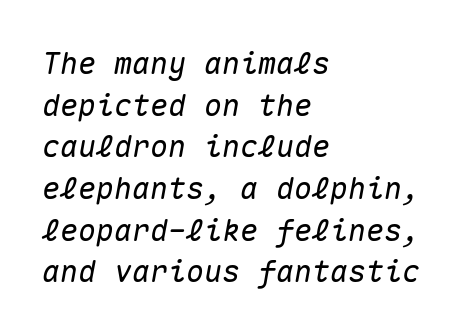
{"italic": "yes", "lean": "right", "slant_degrees": 10, "width": "normal", "stroke_contrast": "medium", "x_height": "medium", "monospaced": "yes", "underline": "no", "align": "left", "line_spacing": "normal", "line_spacing_ratio": 1.39, "letter_spacing": "normal", "letter_spacing_em": 0.0, "glyph_px": 30}
